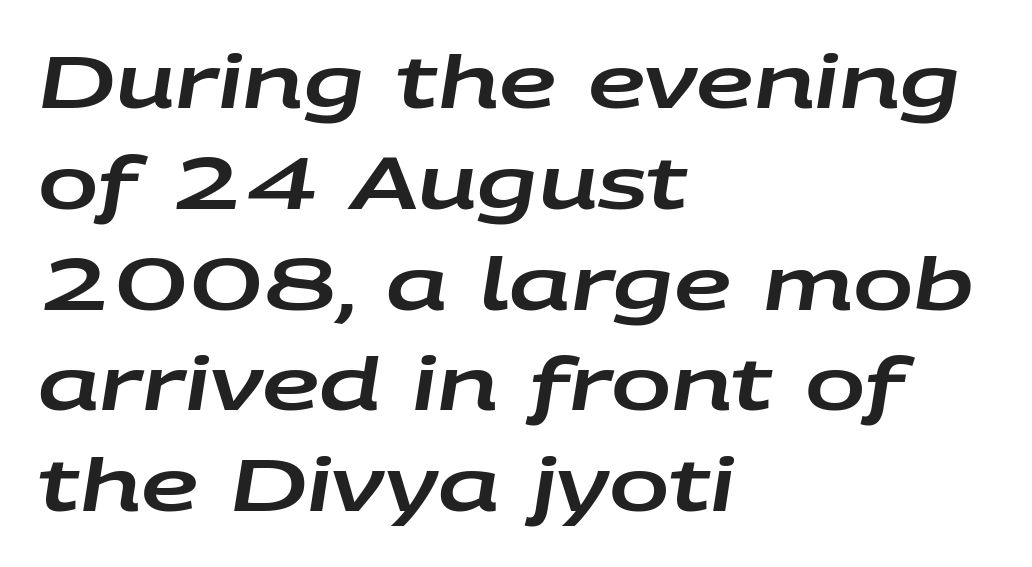
These lines are rendered in a variable-pitch font. Slant detected: the letters are inclined. The foot of each line stays bare and open. Students, note that the glyphs here touch the page at normal intervals. How would I describe the line gaps? Plain and ordinary.
